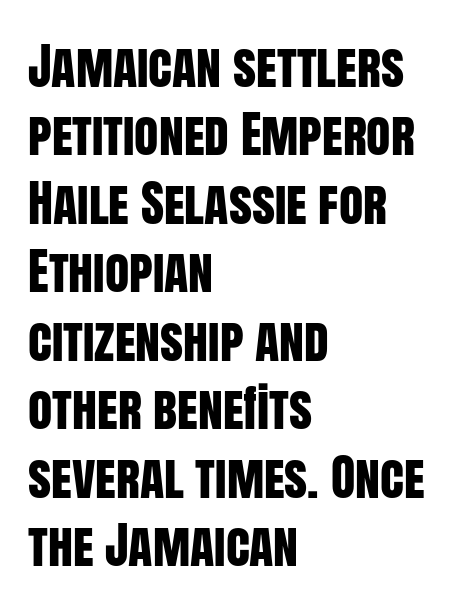
The image shows 50 px condensed sans-serif type, upright; set left-aligned, normal line spacing (1.37x), normal letter spacing, not underlined; low stroke contrast and a large x-height.
